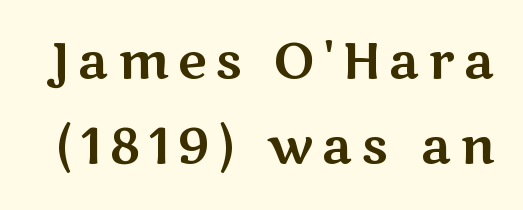
{"serif": "no", "italic": "no", "width": "wide", "stroke_contrast": "medium", "x_height": "medium", "monospaced": "no", "underline": "no", "line_spacing_ratio": 1.71, "glyph_px": 50}
